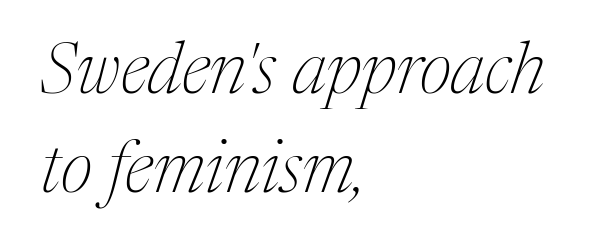
Anything drawn beneath the words? Only blank space. Notice how the passage keeps a crisp vertical edge on the left only. The passage shown is typeset with a serif family. Regular leading. Stroke mass is kept to a normal reading level or below. Do the characters align in a grid? No, the font is proportional.
